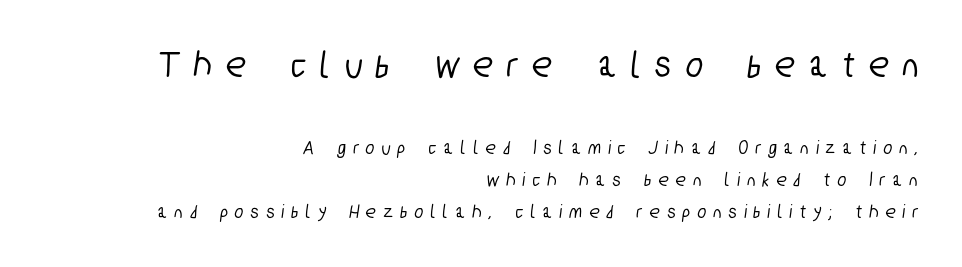
The image shows 39 px condensed sans-serif type; set right-aligned, normal line spacing (1.59x), unusually wide letter spacing (+0.39 em), not underlined; the first (top) block is 1.95x larger; low stroke contrast and a medium x-height.
